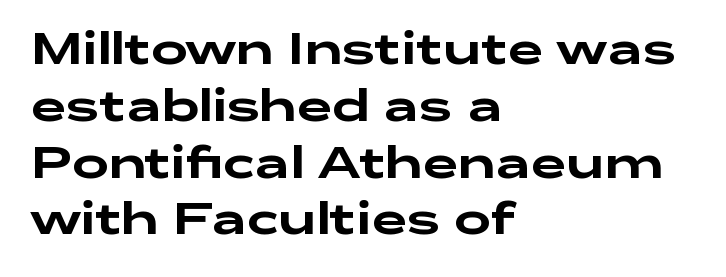
The image shows 44 px wide sans-serif type, upright; set left-aligned, normal line spacing (1.29x), normal letter spacing, not underlined; low stroke contrast and a medium x-height.
